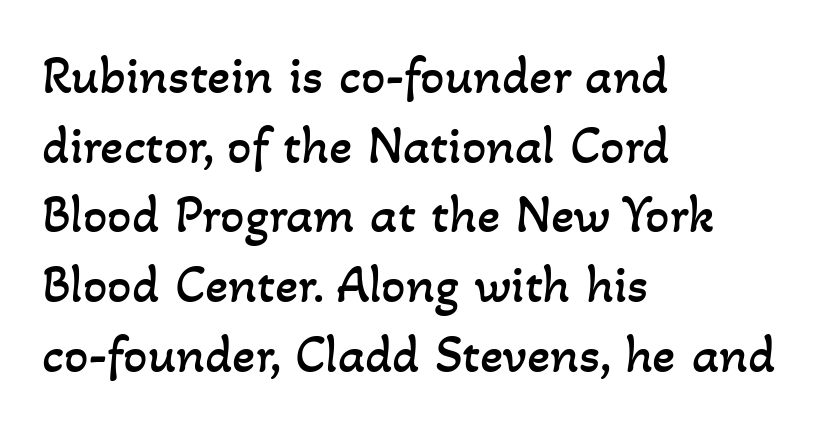
{"bold": "no", "weight": "regular", "width": "normal", "stroke_contrast": "low", "x_height": "small", "monospaced": "no", "underline": "no", "align": "left", "line_spacing": "normal", "line_spacing_ratio": 1.29, "letter_spacing": "normal", "letter_spacing_em": 0.0, "glyph_px": 54}
